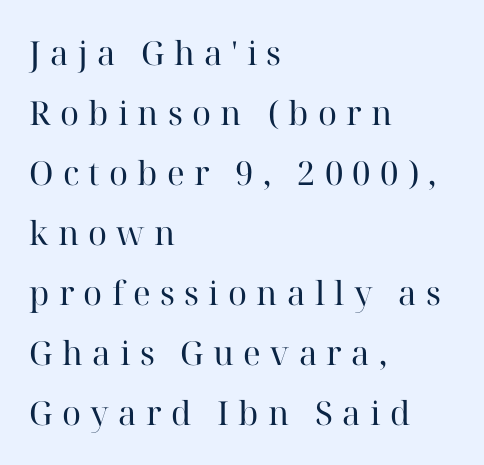
No letter is thick-stroked: the sample isn't bold. The glyphs are unaccompanied by any horizontal stroke below them. Caption: multi-line text, flush left, ragged right. Each letter keeps its own natural width here, so spacing adapts to shape. The tracking jumps out immediately: characters are airy and widely separated.
